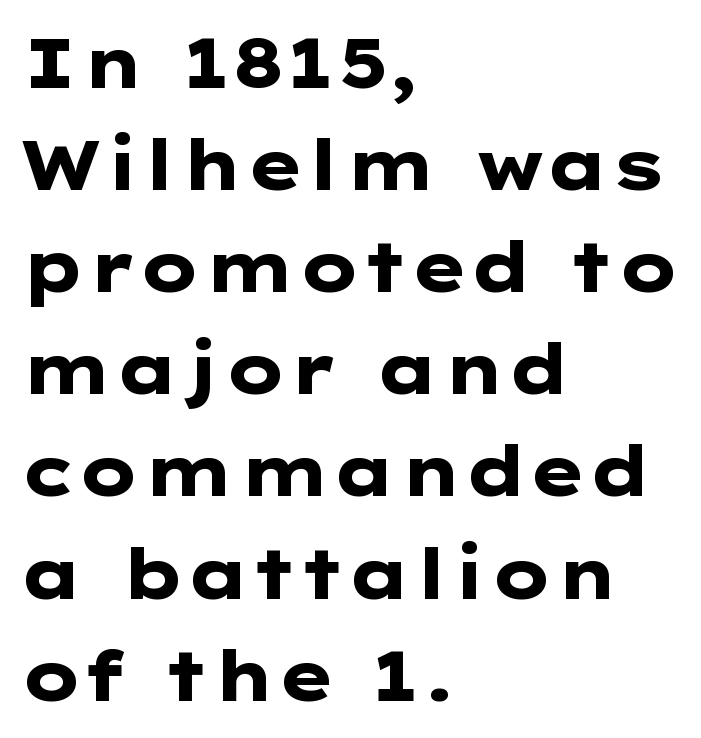
The image shows 69 px heavy, wide sans-serif type, upright; set left-aligned, normal line spacing (1.48x), normal letter spacing, not underlined; low stroke contrast and a medium x-height.
